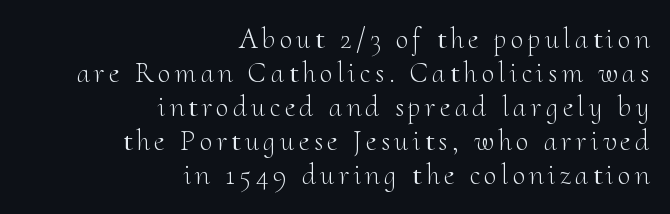
{"serif": "yes", "italic": "no", "bold": "no", "weight": "light", "width": "normal", "stroke_contrast": "medium", "x_height": "small", "monospaced": "no", "underline": "no", "align": "right", "line_spacing_ratio": 1.17, "glyph_px": 29}
